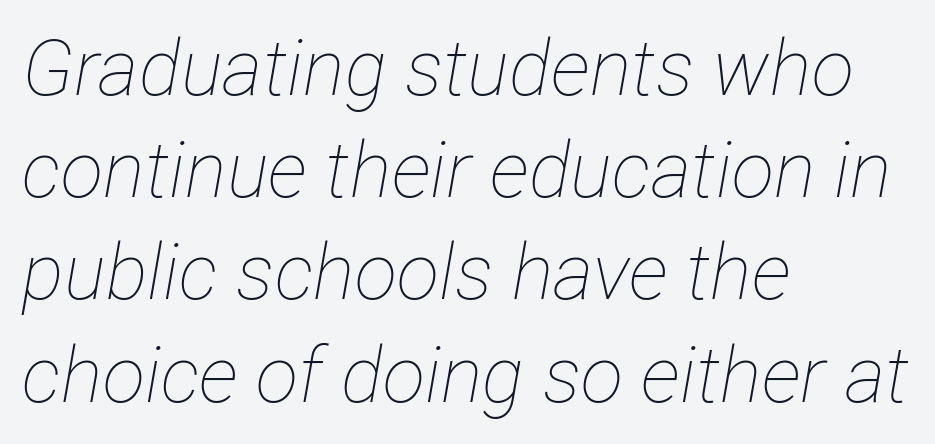
Q: Is the text bold? A: No.
Q: Is the text italic (slanted)? A: Yes, it leans right by about 12 degrees.
Q: Is the text underlined? A: No.
Q: How is the paragraph aligned? A: Left-aligned.
Q: Is the spacing between letters normal or unusually wide? A: Normal.
Q: Is the spacing between lines tight, normal or loose? A: Normal.
Q: Width (condensed, normal, or wide)? A: Condensed.
Q: Stroke contrast? A: Low.
Q: x-height? A: Medium.
Q: Monospaced? A: No.
